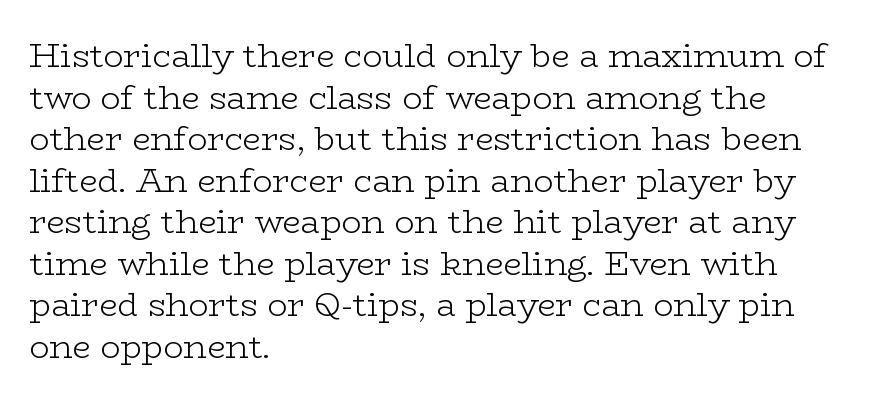
The image shows 33 px light, wide serif type, upright; set left-aligned, normal line spacing (1.26x), normal letter spacing, not underlined; low stroke contrast and a medium x-height.
